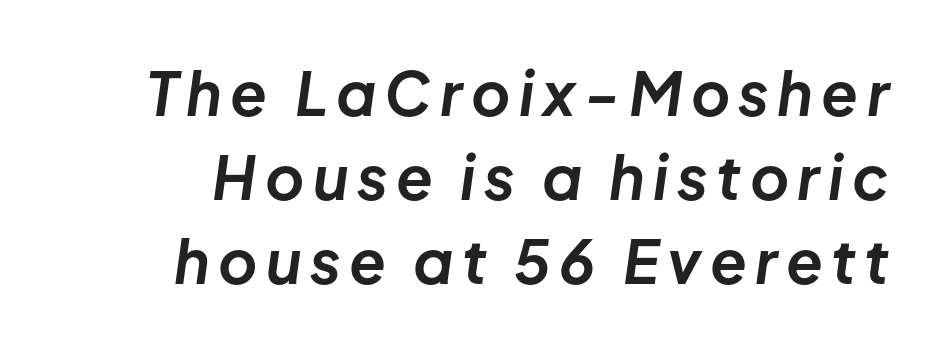
{"italic": "yes", "lean": "right", "slant_degrees": 8, "bold": "yes", "weight": "bold", "width": "normal", "stroke_contrast": "low", "x_height": "medium", "monospaced": "no", "underline": "no", "line_spacing": "normal", "line_spacing_ratio": 1.4, "glyph_px": 60}
